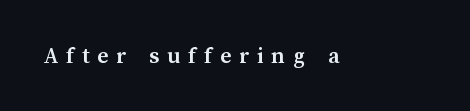
Q: Is the text bold? A: Yes.
Q: Is the text italic (slanted)? A: No, it is upright.
Q: Is the text underlined? A: No.
Q: Is the spacing between letters normal or unusually wide? A: Unusually wide.
